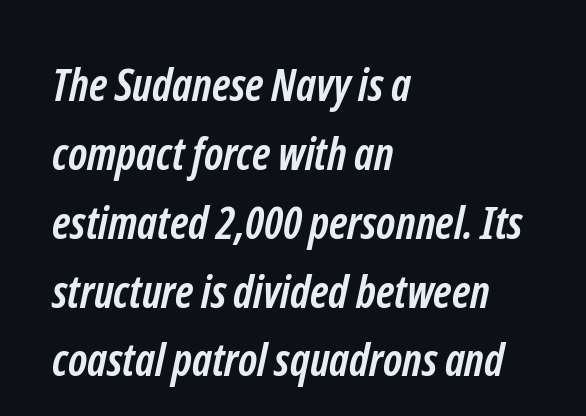
Are there feet on the stems? There aren't — it's a sans. The passage shown stacks its lines at a standard gap. Each letter keeps its own natural width here, so spacing adapts to shape. Only glyphs here, with clear space below each row.
